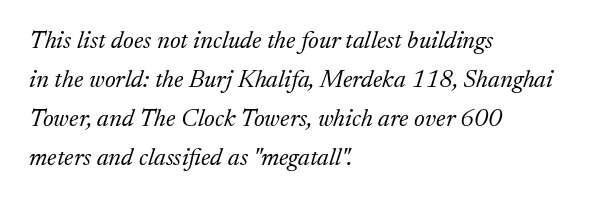
Q: Is the text bold? A: No.
Q: Is the text italic (slanted)? A: Yes, it leans right by about 17 degrees.
Q: Is the text underlined? A: No.
Q: How is the paragraph aligned? A: Left-aligned.
Q: Is the spacing between letters normal or unusually wide? A: Normal.
Q: Is the spacing between lines tight, normal or loose? A: Normal.
